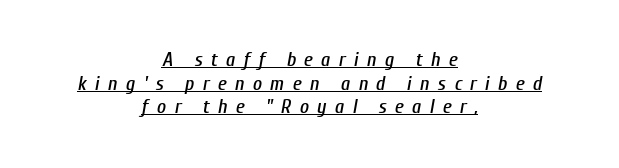
Q: Is the text italic (slanted)? A: Yes, it leans right by about 10 degrees.
Q: Is the text underlined? A: Yes.
Q: How is the paragraph aligned? A: Centered.
Q: Is the spacing between letters normal or unusually wide? A: Unusually wide.
